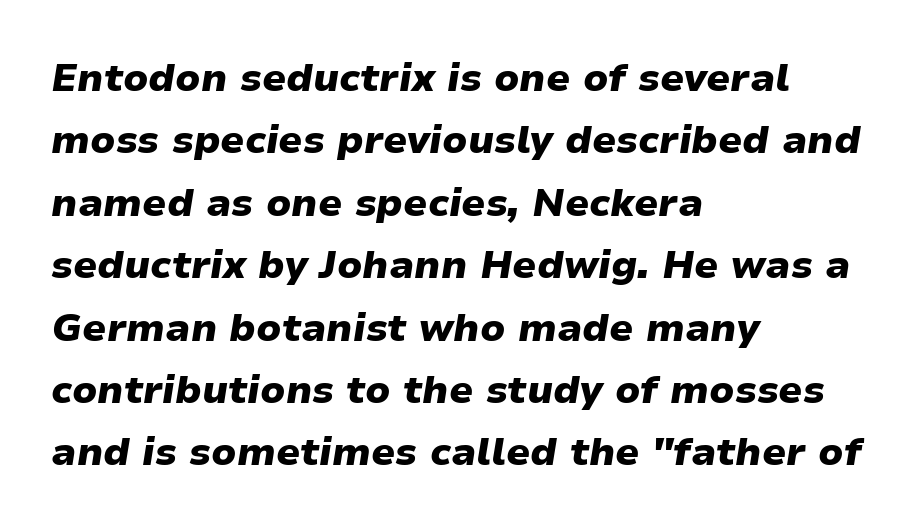
Q: Is the text bold? A: Yes.
Q: Is the text italic (slanted)? A: Yes, it leans right by about 9 degrees.
Q: Is the text underlined? A: No.
Q: How is the paragraph aligned? A: Left-aligned.
Q: Is the spacing between letters normal or unusually wide? A: Normal.
Q: Is the spacing between lines tight, normal or loose? A: Normal.
Q: Width (condensed, normal, or wide)? A: Normal.
Q: Stroke contrast? A: Low.
Q: x-height? A: Medium.
Q: Monospaced? A: No.
